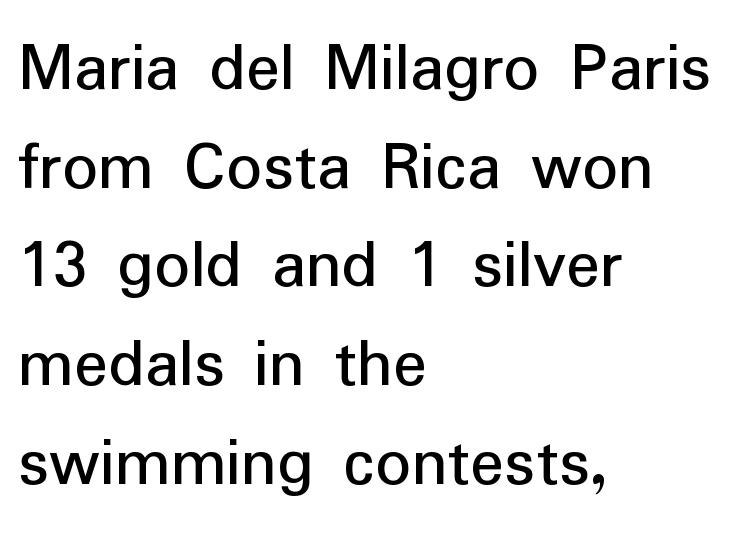
Character widths vary here, with narrow letters taking less room than wide ones. Weight: in the light-to-regular range. The designer went with a sans here, leaving each stem footless. The rag falls on the right side of this text block.
